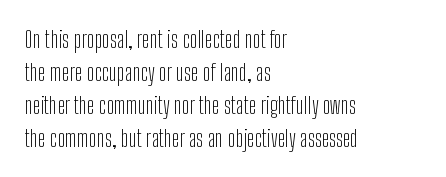
Honestly, the row spacing looks completely unremarkable. Caption: face not bold, strokes unweighted. Posture: vertical. This rendering features lettering with no underline. The setting favours the left margin, as ordinary paragraphs usually do.
